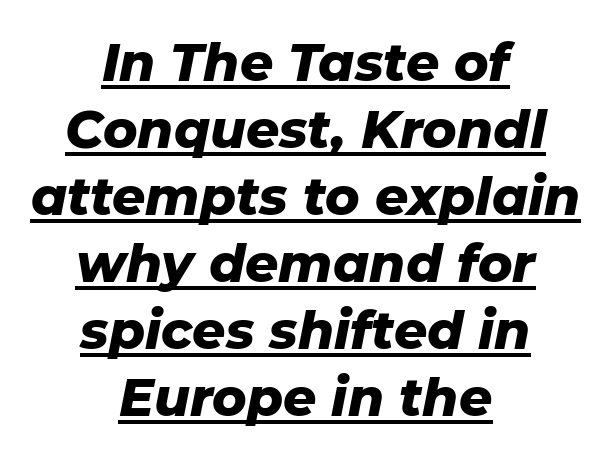
Q: Is the text bold? A: Yes.
Q: Is the text italic (slanted)? A: Yes, it leans right by about 11 degrees.
Q: Is the text underlined? A: Yes.
Q: How is the paragraph aligned? A: Centered.
Q: Is the spacing between letters normal or unusually wide? A: Normal.
Q: Is the spacing between lines tight, normal or loose? A: Normal.
Q: Width (condensed, normal, or wide)? A: Normal.
Q: Stroke contrast? A: Low.
Q: x-height? A: Medium.
Q: Monospaced? A: No.
